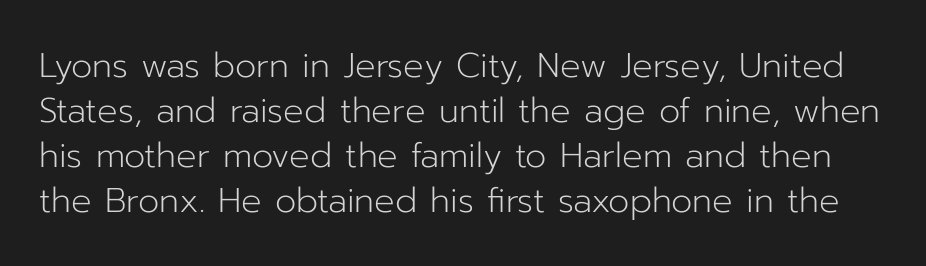
The gaps between neighbouring characters are ordinary and unremarkable. The rows are spaced the way most documents space them. The lettering stays uniformly vertical, giving the passage a roman look. The rendering uses natural spacing where letterforms have individual widths. This rendering employs a face without finishing strokes, i.e., a sans-serif. Honestly, there is no underline to notice here at all.
